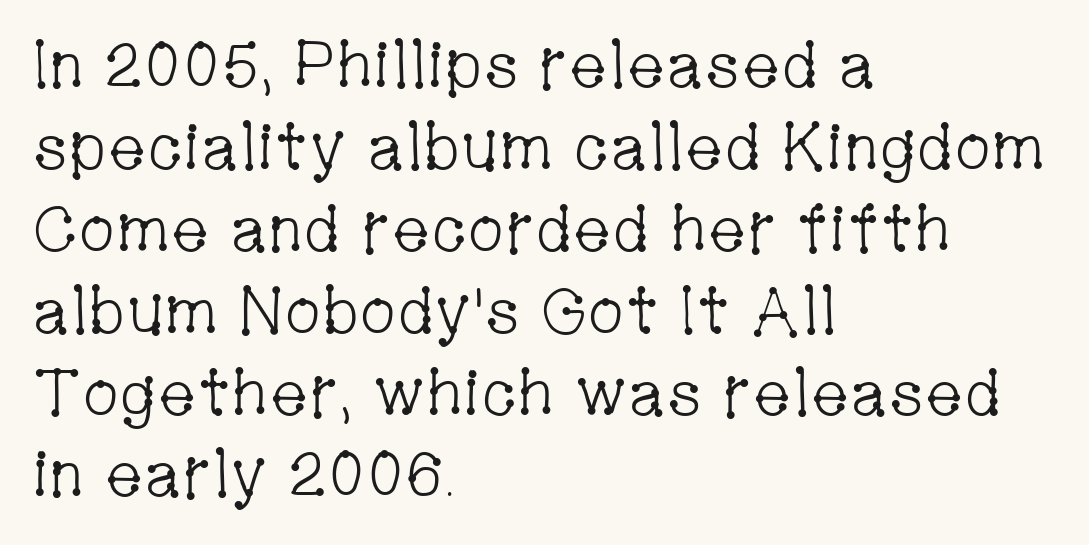
Q: Is the text bold? A: No.
Q: Is the text italic (slanted)? A: No, it is upright.
Q: Is the typeface a serif or a sans-serif typeface? A: Serif.
Q: Is the text underlined? A: No.
Q: How is the paragraph aligned? A: Left-aligned.
Q: Is the spacing between letters normal or unusually wide? A: Normal.
Q: Is the spacing between lines tight, normal or loose? A: Normal.
Q: Width (condensed, normal, or wide)? A: Condensed.
Q: Stroke contrast? A: Low.
Q: x-height? A: Medium.
Q: Monospaced? A: No.
